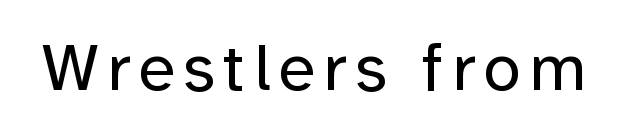
{"serif": "no", "italic": "no", "bold": "no", "weight": "regular", "width": "normal", "stroke_contrast": "low", "x_height": "medium", "monospaced": "no", "underline": "no", "glyph_px": 67}
